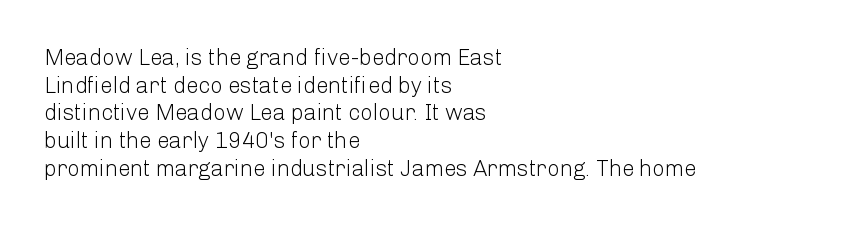
The image shows 22 px text type, upright; set left-aligned, normal line spacing (1.26x), normal letter spacing, not underlined.
